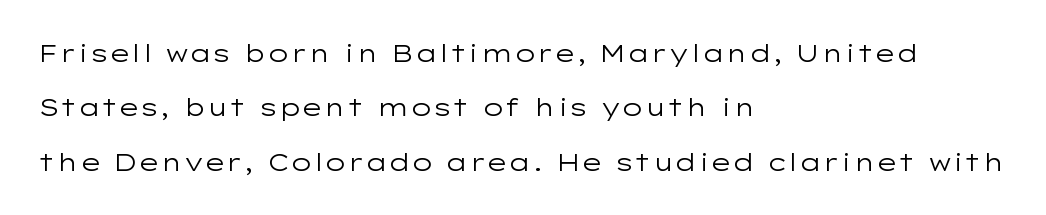
Q: Is the text bold? A: No.
Q: Is the text italic (slanted)? A: No, it is upright.
Q: Is the text underlined? A: No.
Q: How is the paragraph aligned? A: Left-aligned.
Q: Is the spacing between letters normal or unusually wide? A: Normal.
Q: Is the spacing between lines tight, normal or loose? A: Loose.
